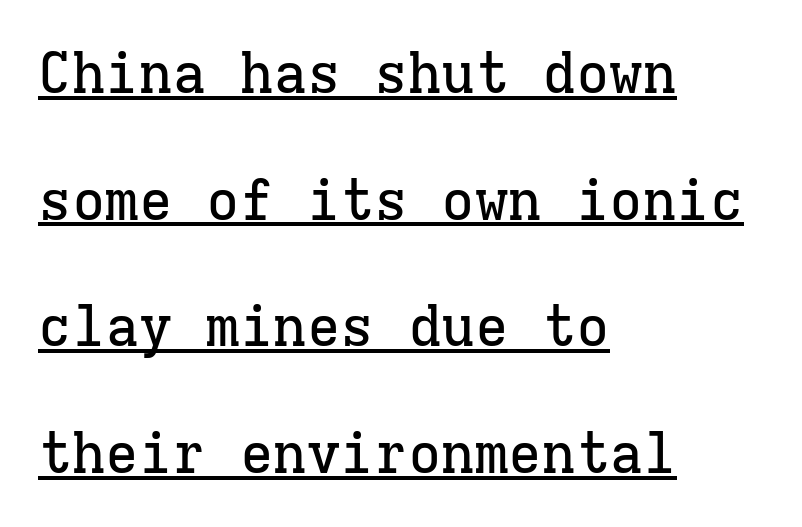
Q: Is the text italic (slanted)? A: No, it is upright.
Q: Is the typeface a serif or a sans-serif typeface? A: Serif.
Q: Is the text underlined? A: Yes.
Q: How is the paragraph aligned? A: Left-aligned.
Q: Is the spacing between letters normal or unusually wide? A: Normal.
Q: Is the spacing between lines tight, normal or loose? A: Loose.
Q: Width (condensed, normal, or wide)? A: Normal.
Q: Stroke contrast? A: Low.
Q: x-height? A: Medium.
Q: Monospaced? A: Yes.
